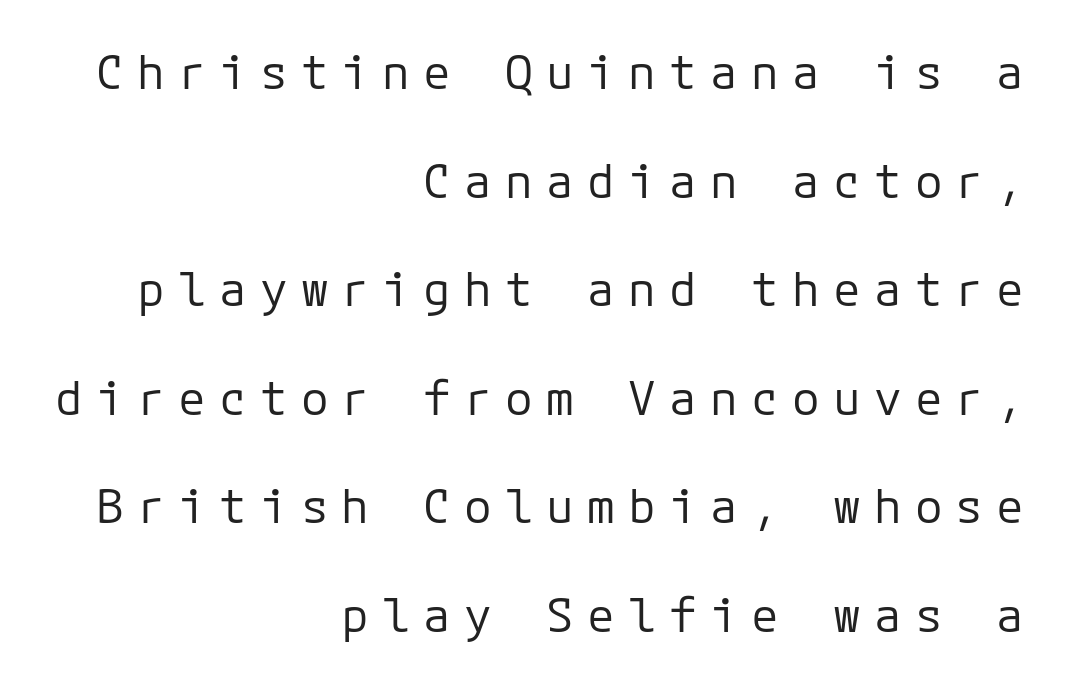
Q: Is the text bold? A: No.
Q: Is the text italic (slanted)? A: No, it is upright.
Q: Is the typeface a serif or a sans-serif typeface? A: Sans-serif.
Q: Is the text underlined? A: No.
Q: How is the paragraph aligned? A: Right-aligned.
Q: Is the spacing between letters normal or unusually wide? A: Unusually wide.
Q: Is the spacing between lines tight, normal or loose? A: Loose.
Q: Width (condensed, normal, or wide)? A: Normal.
Q: Stroke contrast? A: Low.
Q: x-height? A: Medium.
Q: Monospaced? A: Yes.
